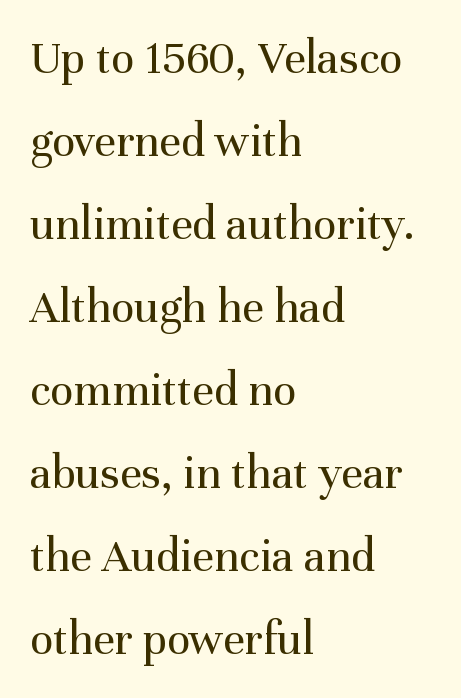
The image shows 48 px regular-weight serif type, upright; set left-aligned, line spacing 1.73x, normal letter spacing, not underlined; medium stroke contrast and a medium x-height.
